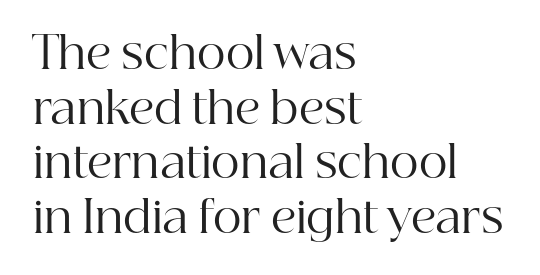
{"serif": "yes", "italic": "no", "bold": "no", "weight": "regular", "width": "normal", "stroke_contrast": "high", "x_height": "medium", "monospaced": "no", "underline": "no", "align": "left", "line_spacing_ratio": 1.24, "letter_spacing": "normal", "letter_spacing_em": 0.0, "glyph_px": 44}
